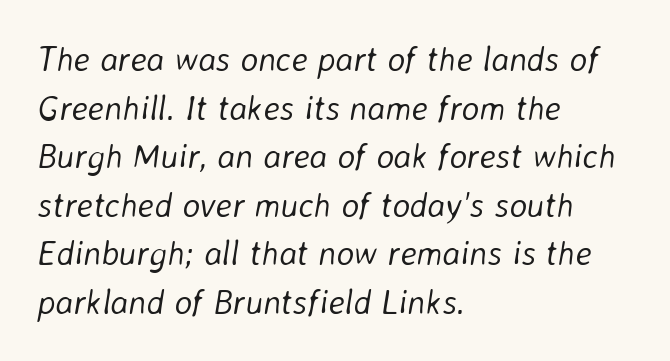
The image shows 34 px light type, italic (leaning right); set left-aligned, normal line spacing (1.43x), normal letter spacing, not underlined; low stroke contrast and a medium x-height.
